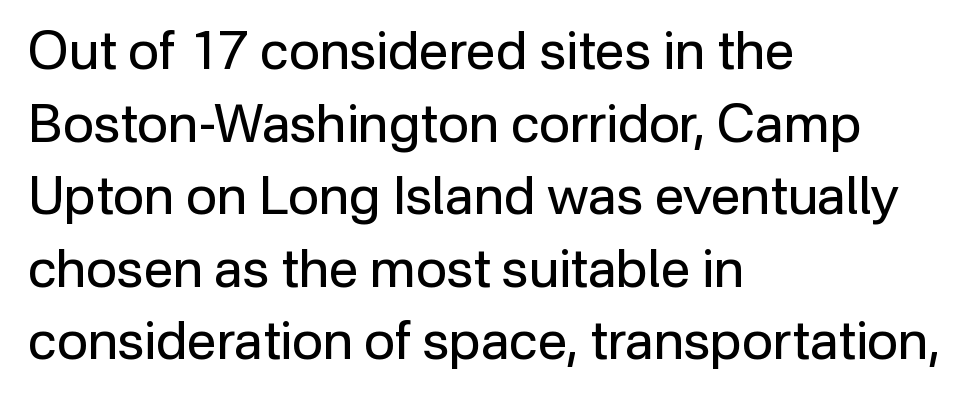
Grotesque or geometric, the face here clearly has no serifs. Letters rest on an invisible, unmarked baseline. Baseline-to-baseline distance is the conventional proportion of letter height. This rendering uses left alignment, leaving the right contour irregular.
